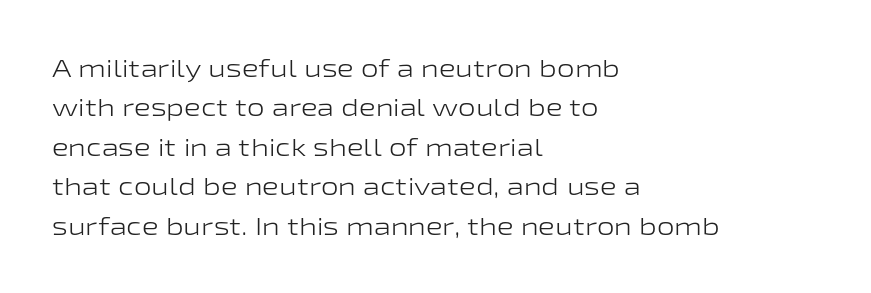
{"italic": "no", "bold": "no", "underline": "no", "align": "left", "line_spacing": "normal", "line_spacing_ratio": 1.58, "letter_spacing": "normal", "letter_spacing_em": 0.0, "glyph_px": 25}
